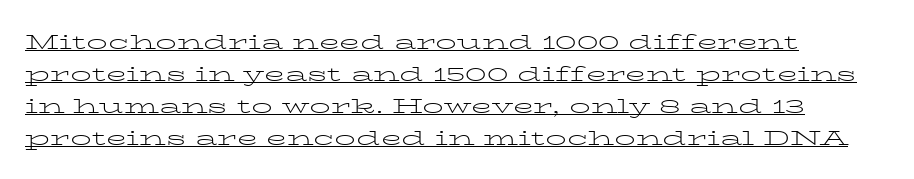
Q: Is the text bold? A: No.
Q: Is the text italic (slanted)? A: No, it is upright.
Q: Is the text underlined? A: Yes.
Q: How is the paragraph aligned? A: Left-aligned.
Q: Is the spacing between letters normal or unusually wide? A: Normal.
Q: Is the spacing between lines tight, normal or loose? A: Normal.
